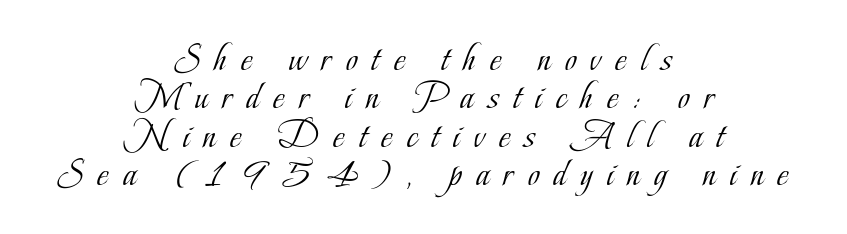
{"serif": "yes", "bold": "no", "weight": "light", "width": "condensed", "stroke_contrast": "low", "x_height": "small", "monospaced": "no", "underline": "no", "align": "center", "line_spacing": "tight", "line_spacing_ratio": 0.96, "letter_spacing": "wide", "letter_spacing_em": 0.36, "glyph_px": 40}
